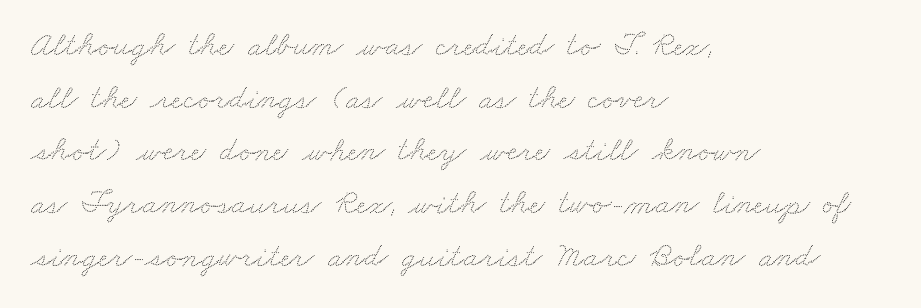
Q: Is the text underlined? A: No.
Q: How is the paragraph aligned? A: Left-aligned.
Q: Is the spacing between letters normal or unusually wide? A: Normal.
Q: Is the spacing between lines tight, normal or loose? A: Normal.
Q: Width (condensed, normal, or wide)? A: Wide.
Q: Stroke contrast? A: Low.
Q: x-height? A: Small.
Q: Monospaced? A: No.
